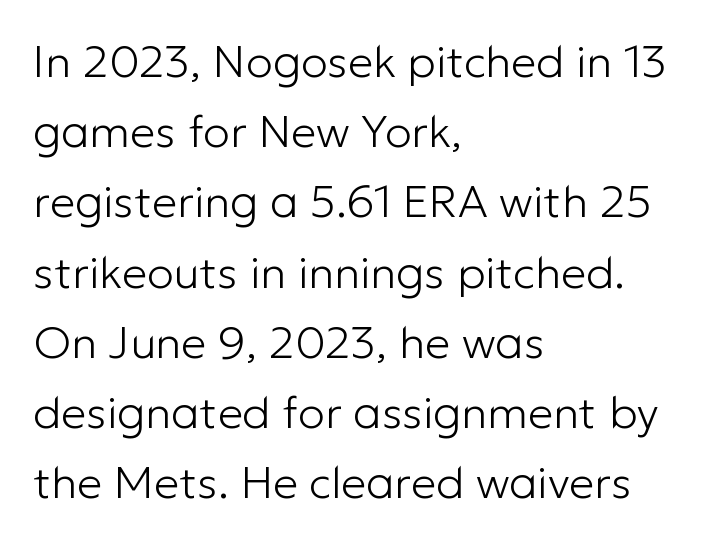
The image shows 45 px light sans-serif type, upright; set left-aligned, normal line spacing (1.56x), normal letter spacing, not underlined; low stroke contrast and a medium x-height.
